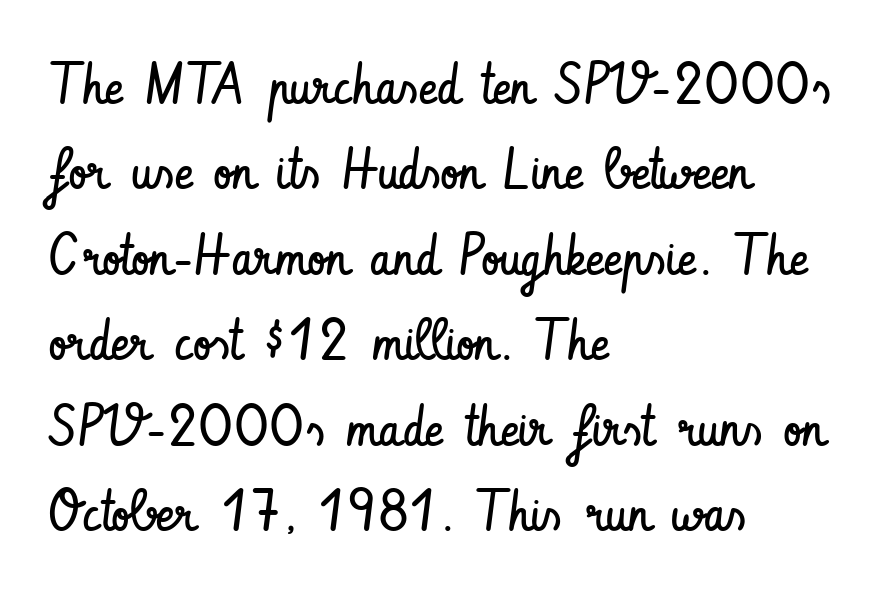
The image shows 57 px regular-weight, condensed sans-serif type, upright; set left-aligned, normal line spacing (1.5x), normal letter spacing, not underlined; low stroke contrast and a small x-height.
